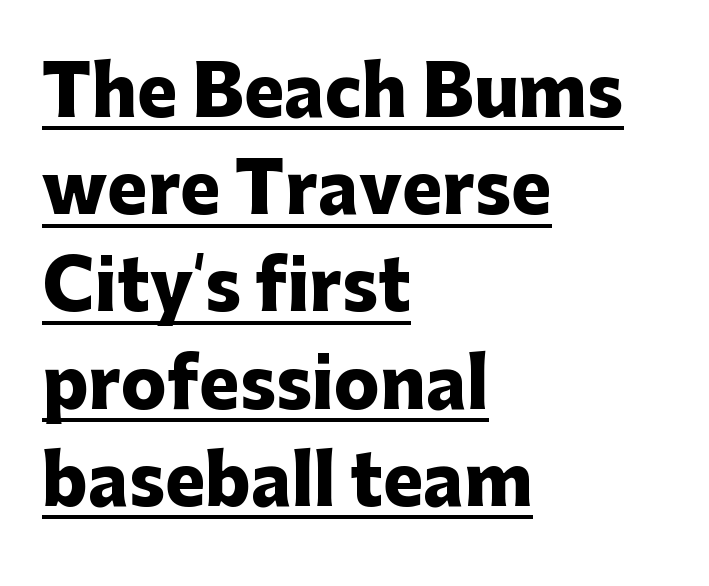
The image shows 68 px heavy sans-serif type, upright; set left-aligned, normal line spacing (1.43x), normal letter spacing, underlined; low stroke contrast and a medium x-height.
